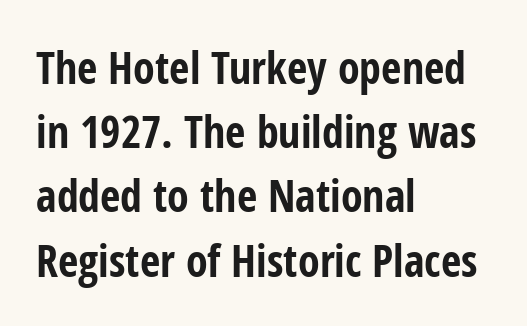
Has an underline been added? It has not. I'd call this a sans setting — the letters go barefoot. A classic flush-left, rag-right setting is used for this passage. You could not count columns in this text — the font is proportionally spaced. The type is set solid horizontally, with unmodified tracking.
